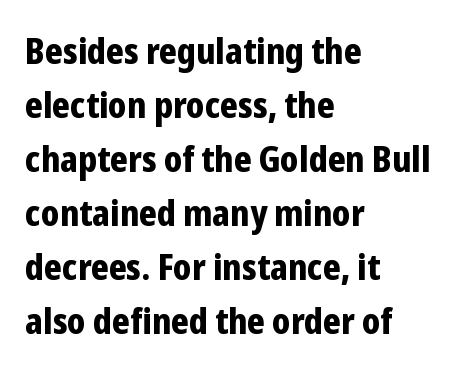
The image shows 36 px bold, condensed sans-serif type, upright; set left-aligned, normal line spacing (1.5x), normal letter spacing, not underlined; low stroke contrast and a medium x-height.
